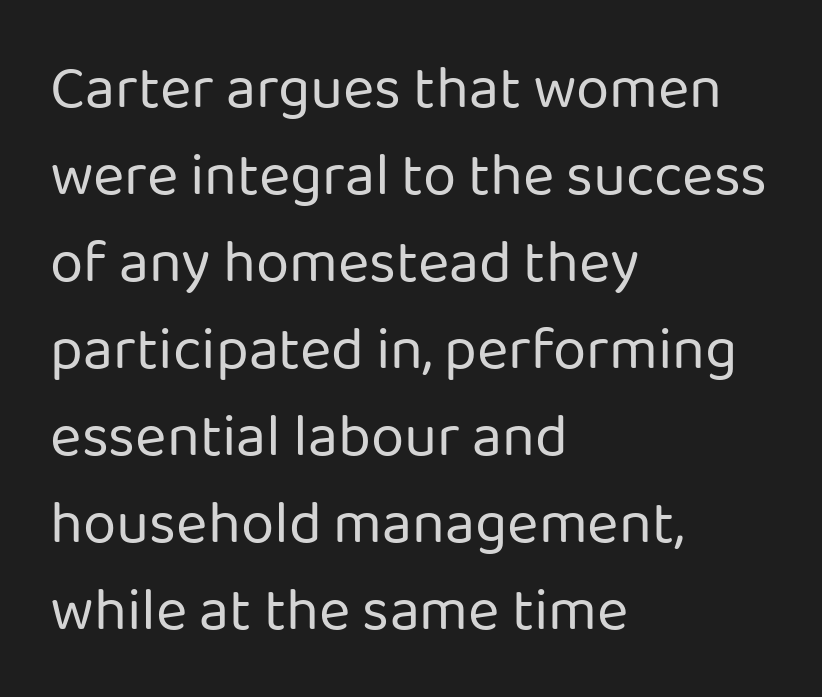
Q: Is the text bold? A: No.
Q: Is the text italic (slanted)? A: No, it is upright.
Q: Is the typeface a serif or a sans-serif typeface? A: Sans-serif.
Q: Is the text underlined? A: No.
Q: How is the paragraph aligned? A: Left-aligned.
Q: Is the spacing between letters normal or unusually wide? A: Normal.
Q: Is the spacing between lines tight, normal or loose? A: Normal.
Q: Width (condensed, normal, or wide)? A: Normal.
Q: Stroke contrast? A: Low.
Q: x-height? A: Medium.
Q: Monospaced? A: No.
